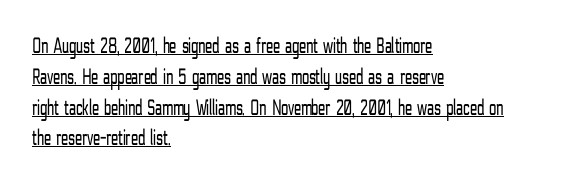
Q: Is the text bold? A: No.
Q: Is the text italic (slanted)? A: No, it is upright.
Q: Is the text underlined? A: Yes.
Q: How is the paragraph aligned? A: Left-aligned.
Q: Is the spacing between letters normal or unusually wide? A: Normal.
Q: Is the spacing between lines tight, normal or loose? A: Normal.
